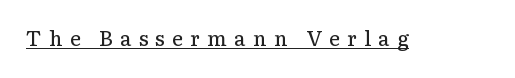
A light-to-regular cut is what we see here. Is the letter spacing exaggerated? Yes — the characters are pushed far apart. Ascenders rise straight up at ninety degrees. Decoration check: the copy is underlined.
